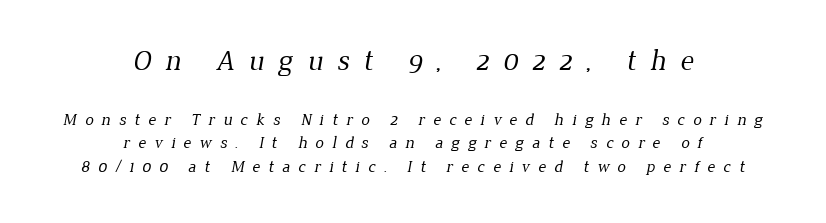
Weight: in the light-to-regular range. Reading down the block, each line starts at a different indent, mirrored at its end. This rendering employs a face with finishing strokes, i.e., a serif. In terms of leading, this rendering sits right in the middle. Varying glyph widths throughout — classic text-font behaviour.
